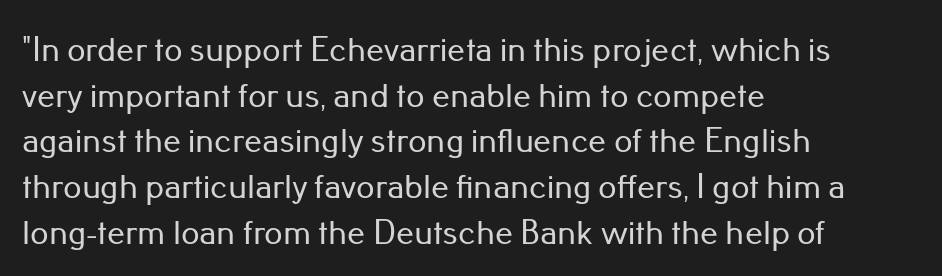
The image shows 36 px sans-serif type, upright; set left-aligned, normal line spacing (1.27x), normal letter spacing, not underlined; low stroke contrast and a small x-height.
